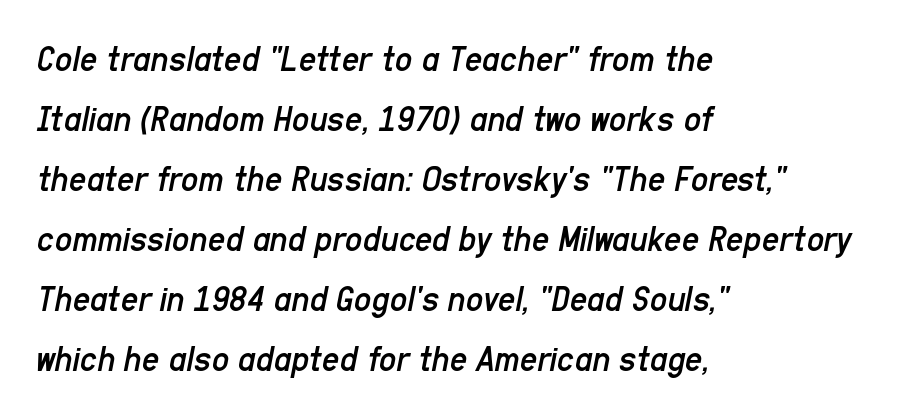
Decoration check: the copy has no underline. The rendering keeps characters at their native spacing. Leading: standard. Each letter keeps its own natural width here, so spacing adapts to shape. Yep, that's italic — everything's leaning. Where is the straight margin? On the left.
